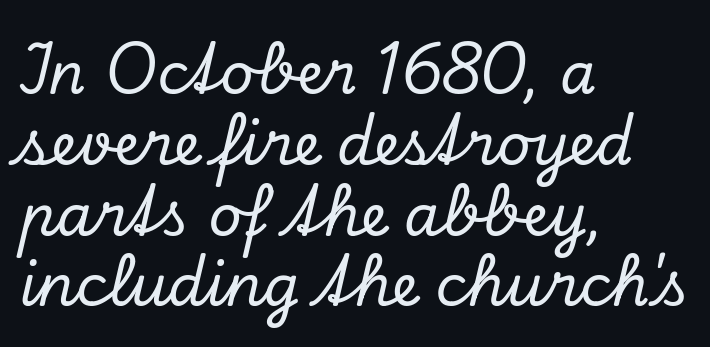
The image shows 58 px serif type, italic (leaning right); set left-aligned, line spacing 1.22x, normal letter spacing, not underlined; low stroke contrast and a small x-height.
